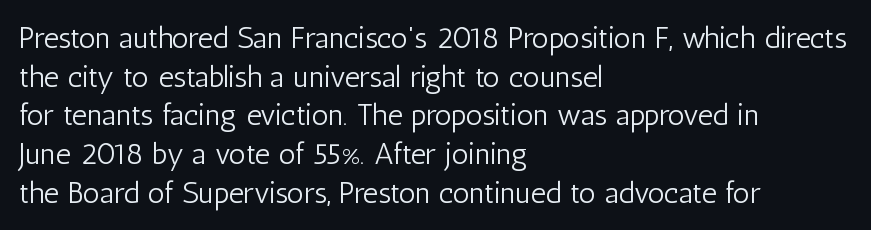
{"serif": "no", "italic": "no", "bold": "no", "weight": "light", "width": "condensed", "stroke_contrast": "low", "x_height": "medium", "monospaced": "no", "underline": "no", "align": "left", "line_spacing": "normal", "line_spacing_ratio": 1.29, "letter_spacing": "normal", "letter_spacing_em": 0.0, "glyph_px": 30}
